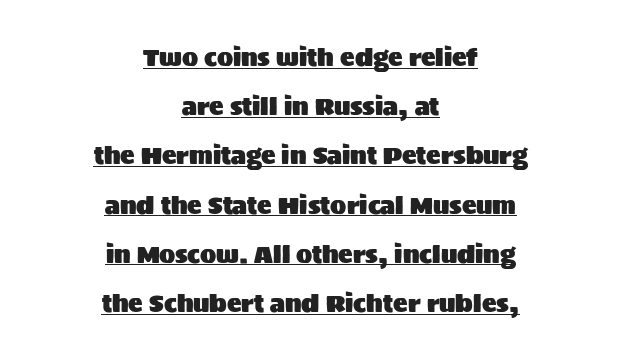
{"italic": "no", "underline": "yes", "align": "center", "line_spacing": "loose", "line_spacing_ratio": 2.05, "letter_spacing": "normal", "letter_spacing_em": 0.0, "glyph_px": 24}
